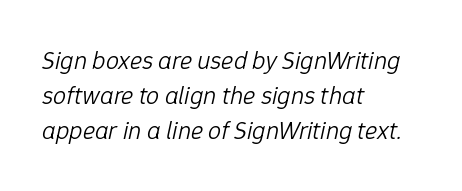
The image shows 26 px text type, italic (leaning right); set left-aligned, normal line spacing (1.35x), normal letter spacing, not underlined.
